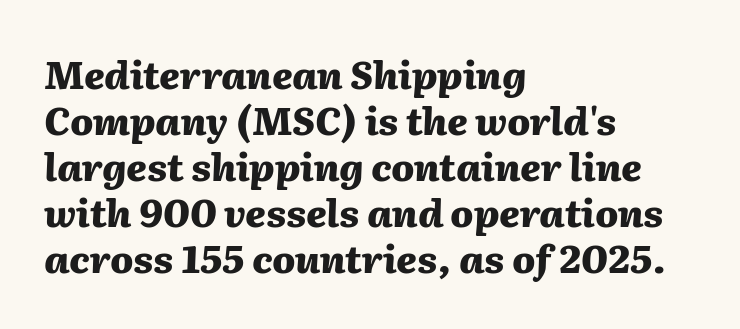
Q: Is the text bold? A: Yes.
Q: Is the text italic (slanted)? A: Yes, it leans right by about 2 degrees.
Q: Is the text underlined? A: No.
Q: How is the paragraph aligned? A: Left-aligned.
Q: Is the spacing between letters normal or unusually wide? A: Normal.
Q: Width (condensed, normal, or wide)? A: Normal.
Q: Stroke contrast? A: Medium.
Q: x-height? A: Medium.
Q: Monospaced? A: No.
